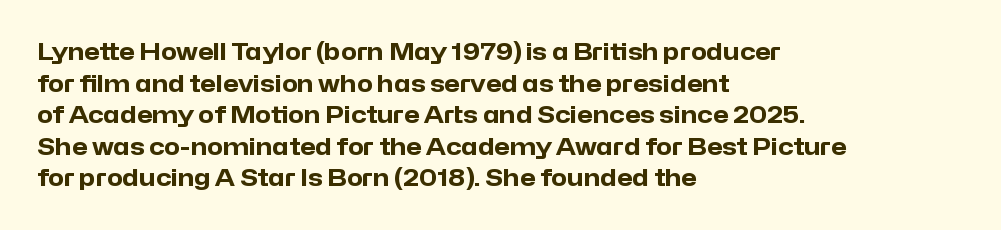
Q: Is the text bold? A: Yes.
Q: Is the text italic (slanted)? A: No, it is upright.
Q: Is the text underlined? A: No.
Q: How is the paragraph aligned? A: Left-aligned.
Q: Is the spacing between letters normal or unusually wide? A: Normal.
Q: Is the spacing between lines tight, normal or loose? A: Normal.
